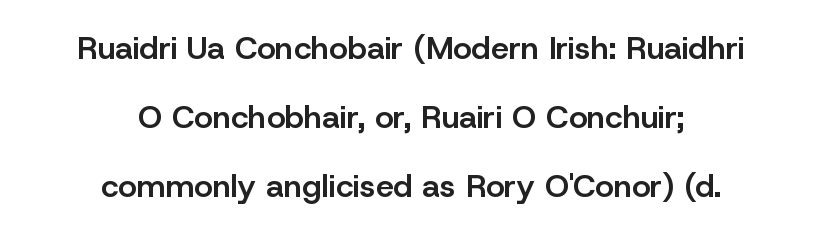
{"serif": "no", "italic": "no", "bold": "semi", "weight": "semibold", "width": "normal", "stroke_contrast": "low", "x_height": "medium", "monospaced": "no", "underline": "no", "align": "center", "line_spacing": "loose", "line_spacing_ratio": 2.15, "letter_spacing": "normal", "letter_spacing_em": 0.0, "glyph_px": 32}
